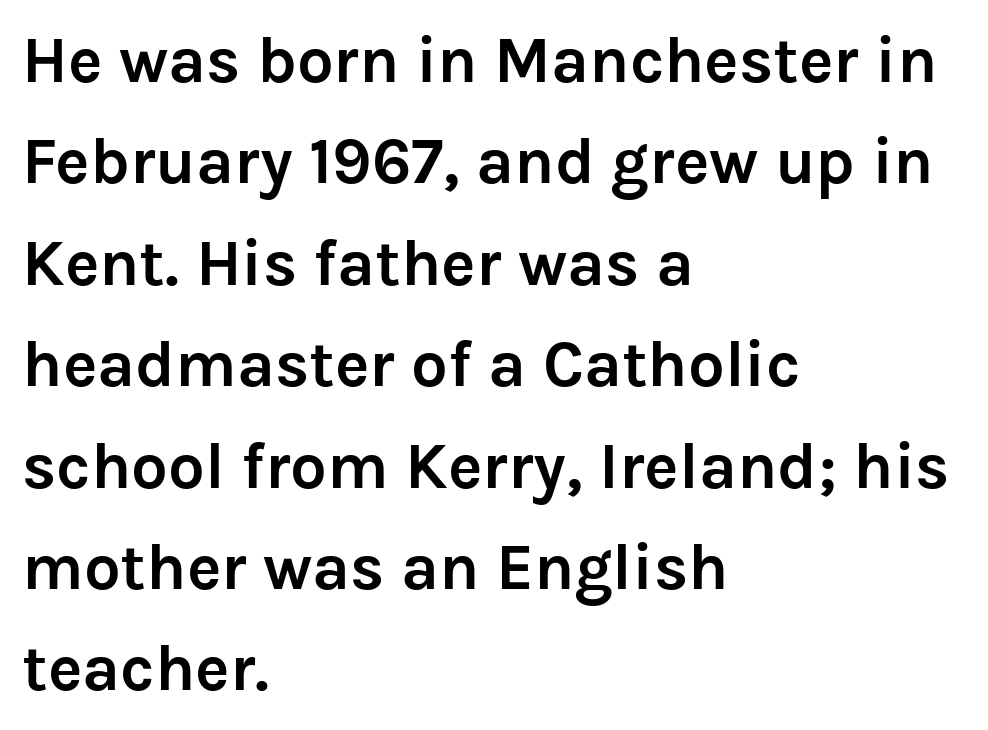
Q: Is the text bold? A: Yes.
Q: Is the text italic (slanted)? A: No, it is upright.
Q: Is the typeface a serif or a sans-serif typeface? A: Sans-serif.
Q: Is the text underlined? A: No.
Q: How is the paragraph aligned? A: Left-aligned.
Q: Is the spacing between letters normal or unusually wide? A: Normal.
Q: Is the spacing between lines tight, normal or loose? A: Normal.
Q: Width (condensed, normal, or wide)? A: Normal.
Q: Stroke contrast? A: Low.
Q: x-height? A: Medium.
Q: Monospaced? A: No.
